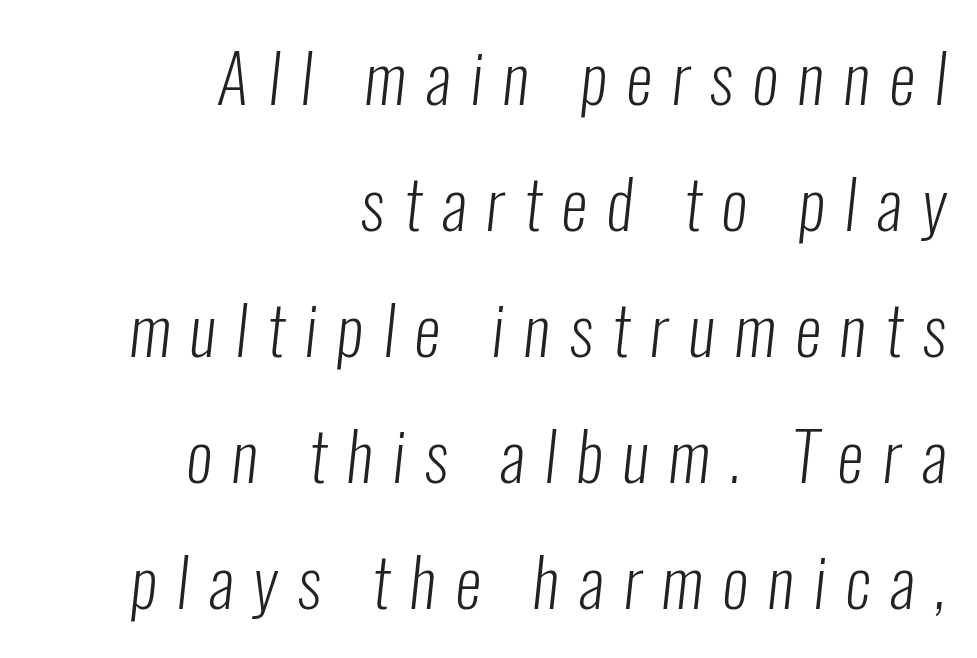
The image shows 67 px light, condensed sans-serif type; set right-aligned, line spacing 1.88x, unusually wide letter spacing (+0.29 em), not underlined; low stroke contrast and a medium x-height.
